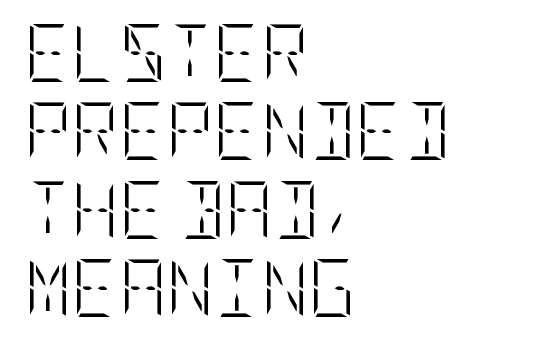
The image shows 58 px light, condensed type, upright; set left-aligned, normal line spacing (1.35x), normal letter spacing, not underlined; low stroke contrast and a large x-height.
